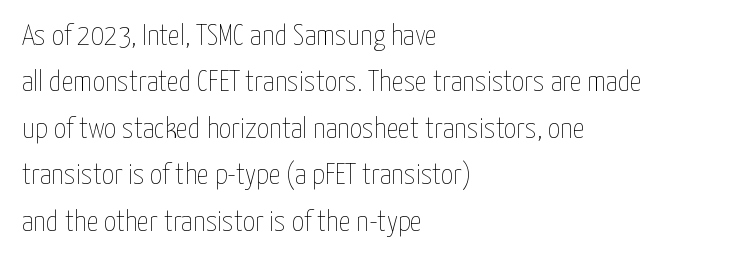
{"italic": "no", "bold": "no", "weight": "thin", "width": "condensed", "stroke_contrast": "low", "x_height": "medium", "monospaced": "no", "underline": "no", "align": "left", "line_spacing": "normal", "line_spacing_ratio": 1.55, "letter_spacing": "normal", "letter_spacing_em": 0.0, "glyph_px": 30}
